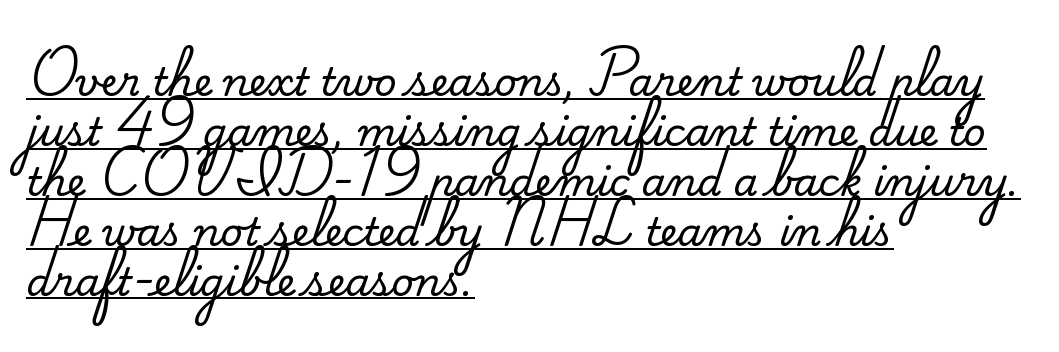
The image shows 39 px serif type; set left-aligned, normal line spacing (1.28x), normal letter spacing, underlined; medium stroke contrast and a small x-height.
